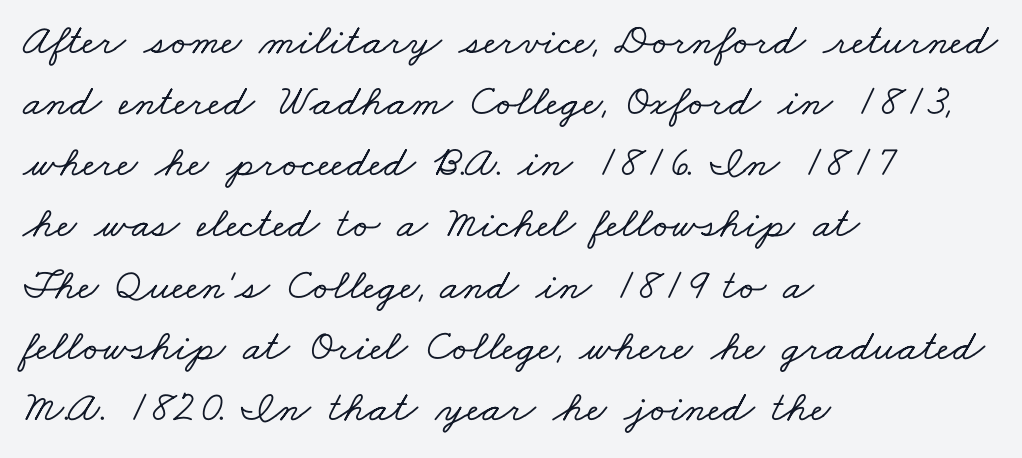
{"serif": "yes", "width": "wide", "stroke_contrast": "low", "x_height": "small", "monospaced": "no", "underline": "no", "align": "left", "line_spacing": "normal", "line_spacing_ratio": 1.39, "letter_spacing": "normal", "letter_spacing_em": 0.0, "glyph_px": 44}
